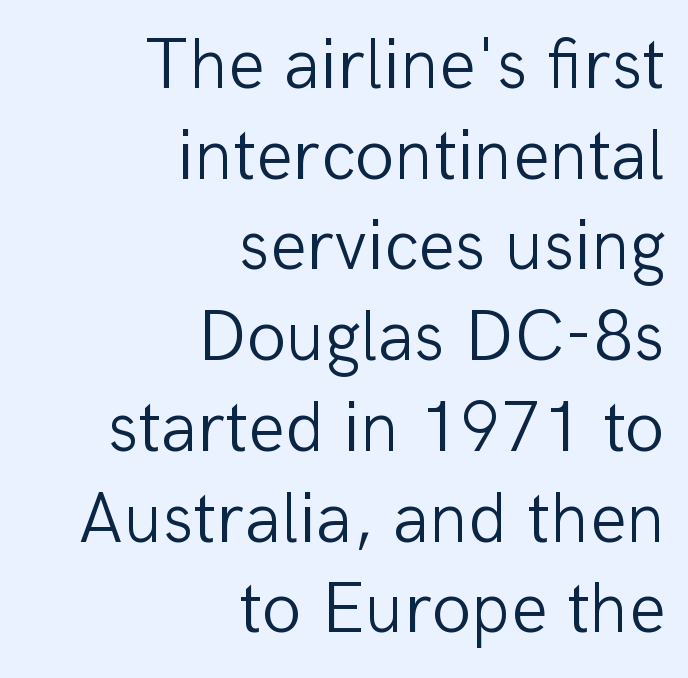
The image shows 72 px light sans-serif type, upright; set right-aligned, normal line spacing (1.26x), normal letter spacing, not underlined; low stroke contrast and a medium x-height.
